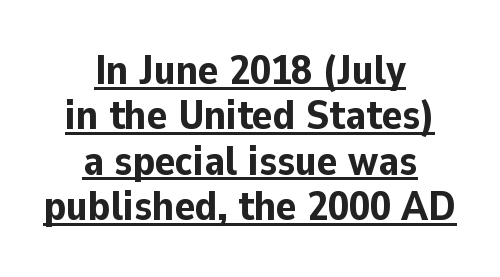
The image shows 42 px bold sans-serif type, upright; set centered, tight line spacing (1.08x), normal letter spacing, underlined; low stroke contrast and a medium x-height.
